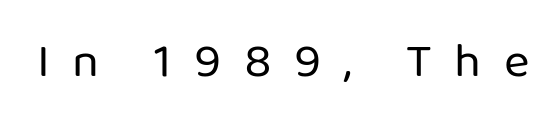
The strokes are not fattened; the text isn't bold. A roman cut, with each character standing at attention. You can tell from the bare stems that sans-serif type was used. The letterforms stand isolated, each surrounded by extra space. Has an underline been added? It has not.
